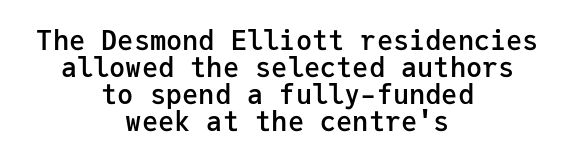
The image shows 27 px text type, upright; set centered, tight line spacing (1.0x), normal letter spacing, not underlined.
